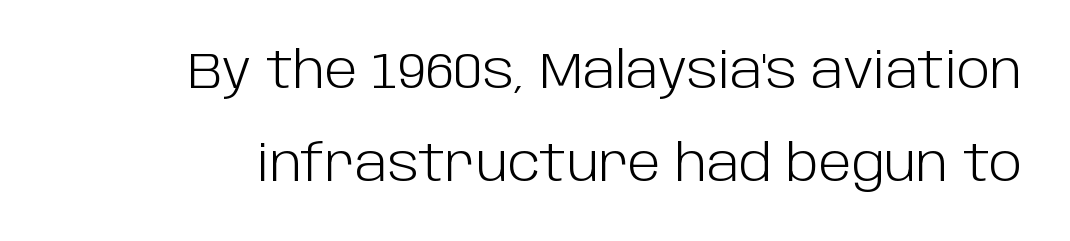
The image shows 50 px light sans-serif type, upright; set line spacing 1.86x, normal letter spacing, not underlined; low stroke contrast and a large x-height.
